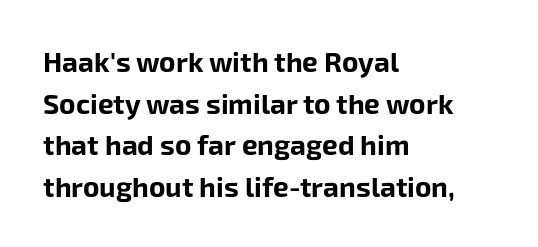
Q: Is the text bold? A: Yes.
Q: Is the text italic (slanted)? A: No, it is upright.
Q: Is the typeface a serif or a sans-serif typeface? A: Sans-serif.
Q: Is the text underlined? A: No.
Q: How is the paragraph aligned? A: Left-aligned.
Q: Is the spacing between letters normal or unusually wide? A: Normal.
Q: Is the spacing between lines tight, normal or loose? A: Normal.
Q: Width (condensed, normal, or wide)? A: Normal.
Q: Stroke contrast? A: Low.
Q: x-height? A: Medium.
Q: Monospaced? A: No.
